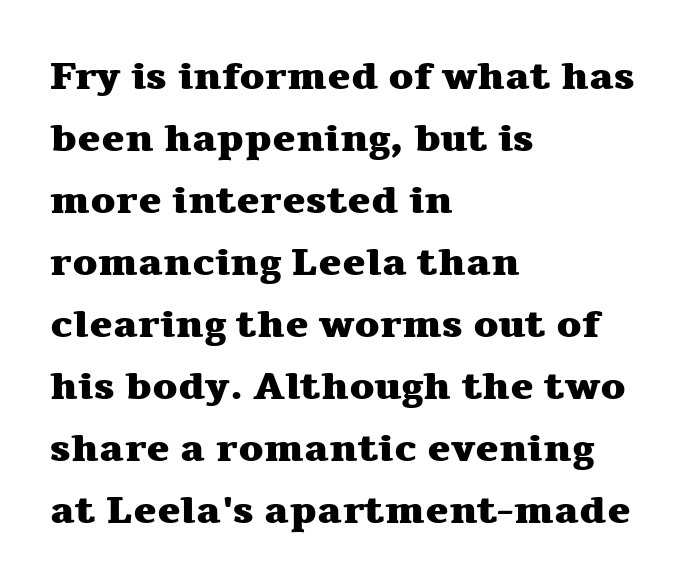
The gap between lines stays unmarked. The passage is arranged the way most books set body copy — flush left. Observe the serifs anchoring each vertical stroke in this sample. What weight is shown? A full bold with thick strokes. In terms of posture, this sample is upright. Notice how descenders clear the ascenders below comfortably — that's standard leading.
